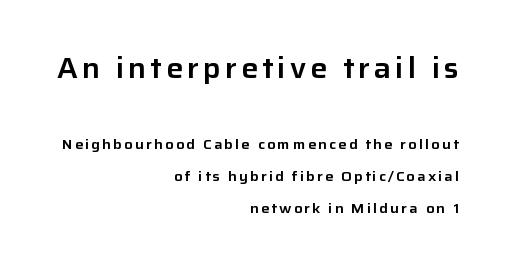
{"serif": "no", "italic": "no", "width": "normal", "stroke_contrast": "low", "x_height": "medium", "monospaced": "no", "underline": "no", "align": "right", "line_spacing": "loose", "line_spacing_ratio": 2.29, "larger_block": "first", "size_ratio": 2.0, "glyph_px": 28}
